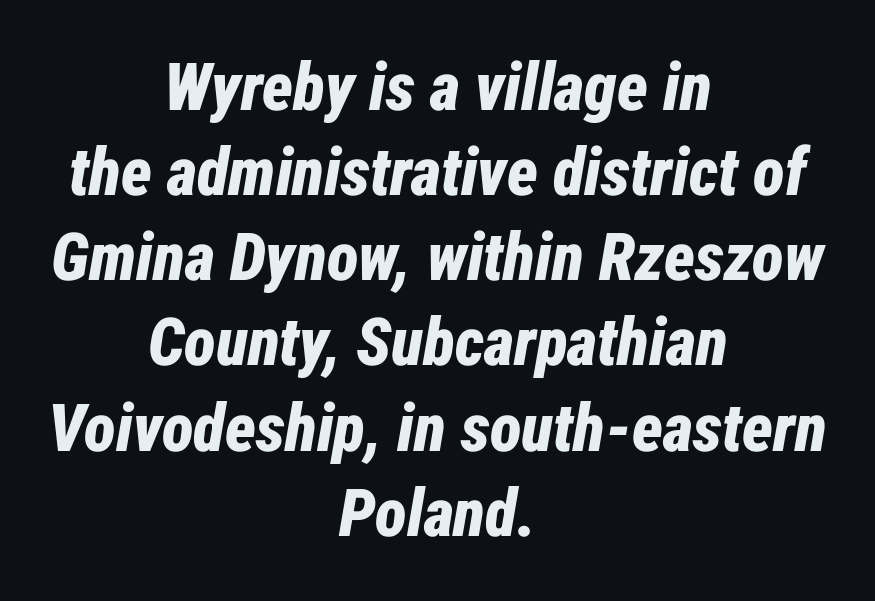
Looks like regular typesetting: each glyph gets only the width it needs. Notice how the passage keeps no hard edge, just a central spine. The space beneath each line is pristine and unruled. The axis of the letterforms is tilted away from vertical. The letterforms sit shoulder to shoulder at normal distance. Whoever set this chose a conventional vertical rhythm.
